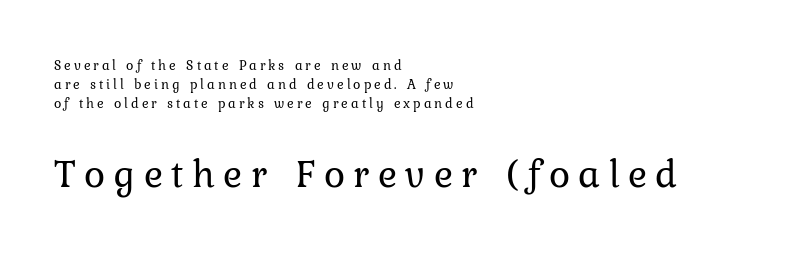
The image shows 40 px regular-weight type, upright; set left-aligned, normal line spacing (1.34x), unusually wide letter spacing (+0.21 em), not underlined; the second (bottom) block is 2.86x larger; low stroke contrast and a medium x-height.
